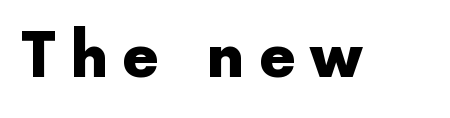
The image shows 60 px heavy sans-serif type, upright; set unusually wide letter spacing (+0.24 em), not underlined; a medium x-height.
